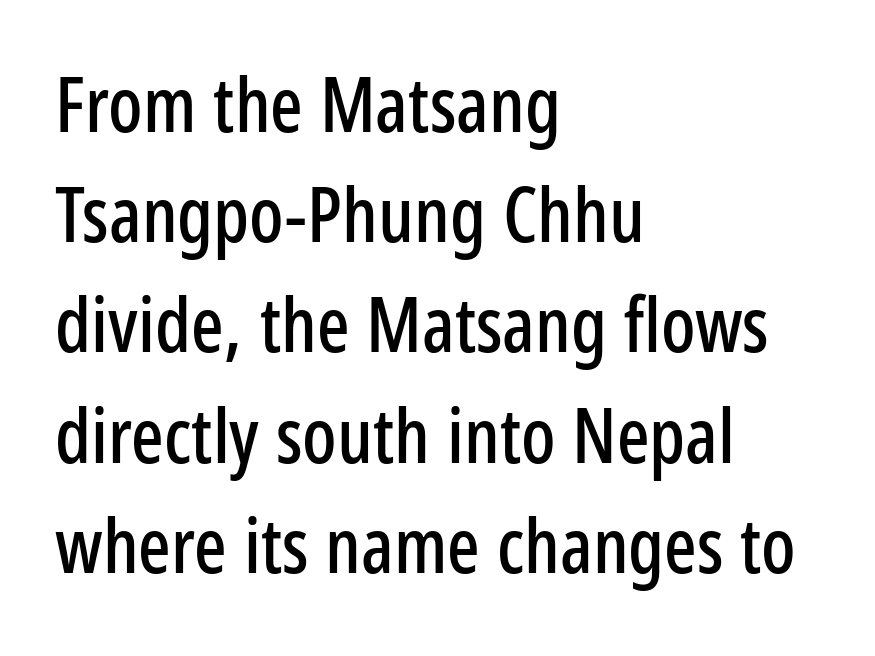
The image shows 76 px condensed sans-serif type, upright; set left-aligned, normal line spacing (1.45x), normal letter spacing, not underlined; low stroke contrast and a medium x-height.
